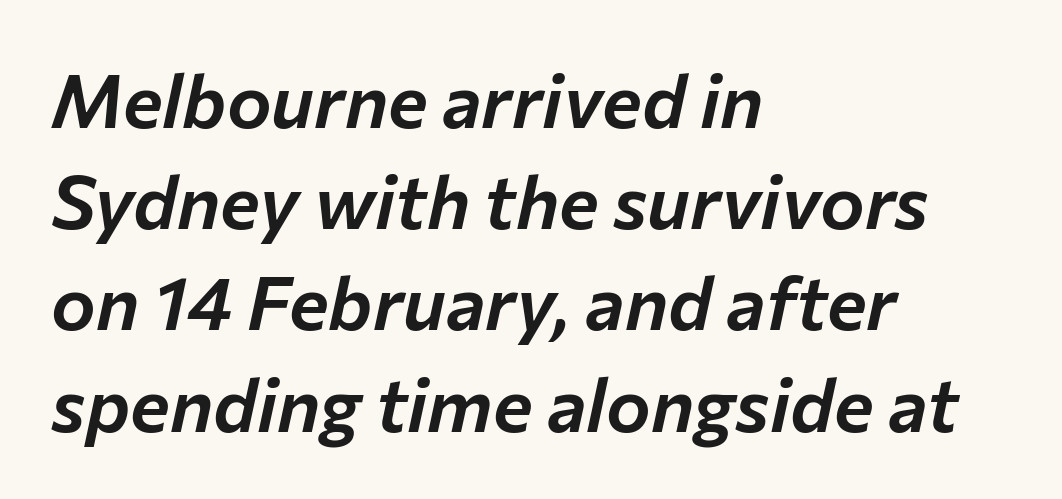
Compared with ordinary roman type, these characters are visibly tilted. These lines are rendered in a variable-pitch font. Notice how descenders clear the ascenders below comfortably — that's standard leading. The lines in this sample share a left origin and differ only in where they stop.
